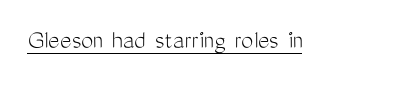
Q: Is the text bold? A: No.
Q: Is the text italic (slanted)? A: No, it is upright.
Q: Is the text underlined? A: Yes.
Q: Is the spacing between letters normal or unusually wide? A: Normal.
